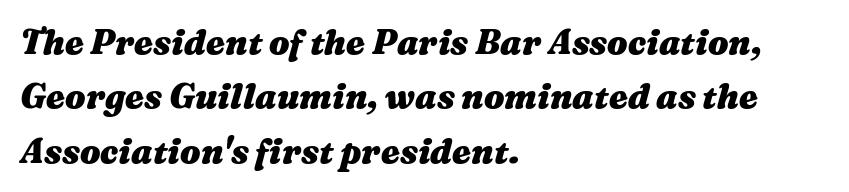
{"italic": "yes", "lean": "right", "slant_degrees": 16, "bold": "yes", "weight": "heavy", "width": "wide", "stroke_contrast": "medium", "x_height": "medium", "monospaced": "no", "underline": "no", "align": "left", "line_spacing": "normal", "line_spacing_ratio": 1.6, "letter_spacing": "normal", "letter_spacing_em": 0.0, "glyph_px": 34}
